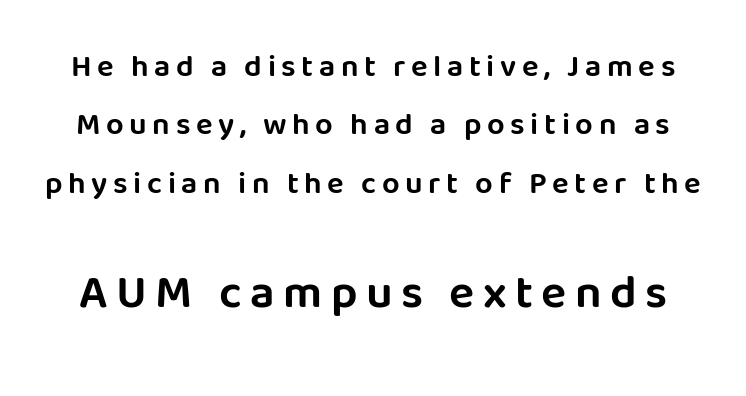
{"serif": "no", "italic": "no", "width": "normal", "stroke_contrast": "low", "x_height": "large", "monospaced": "no", "underline": "no", "line_spacing_ratio": 1.88, "larger_block": "second", "size_ratio": 1.52, "glyph_px": 47}
